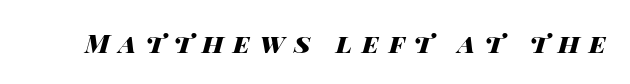
{"italic": "yes", "lean": "right", "slant_degrees": 14, "bold": "yes", "underline": "no", "letter_spacing": "wide", "letter_spacing_em": 0.37, "glyph_px": 26}
